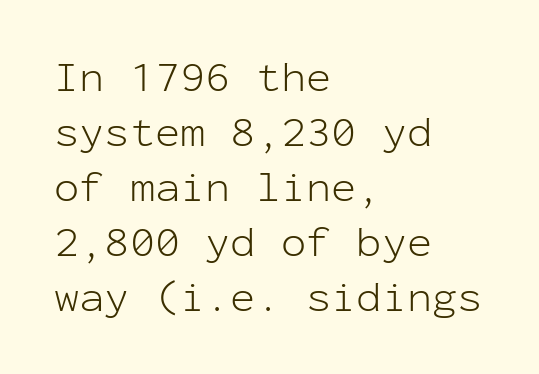
Q: Is the text bold? A: No.
Q: Is the text italic (slanted)? A: No, it is upright.
Q: Is the typeface a serif or a sans-serif typeface? A: Sans-serif.
Q: Is the text underlined? A: No.
Q: How is the paragraph aligned? A: Left-aligned.
Q: Is the spacing between letters normal or unusually wide? A: Normal.
Q: Is the spacing between lines tight, normal or loose? A: Normal.
Q: Width (condensed, normal, or wide)? A: Normal.
Q: Stroke contrast? A: Low.
Q: x-height? A: Medium.
Q: Monospaced? A: Yes.
